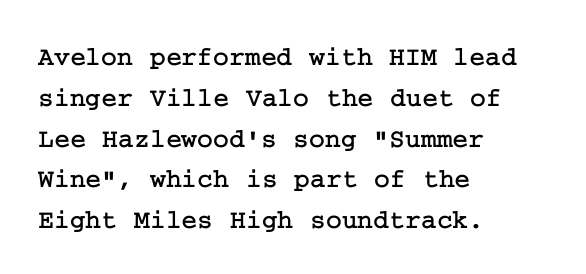
{"italic": "no", "underline": "no", "align": "left", "line_spacing": "normal", "line_spacing_ratio": 1.51, "letter_spacing": "normal", "letter_spacing_em": 0.0, "glyph_px": 27}
